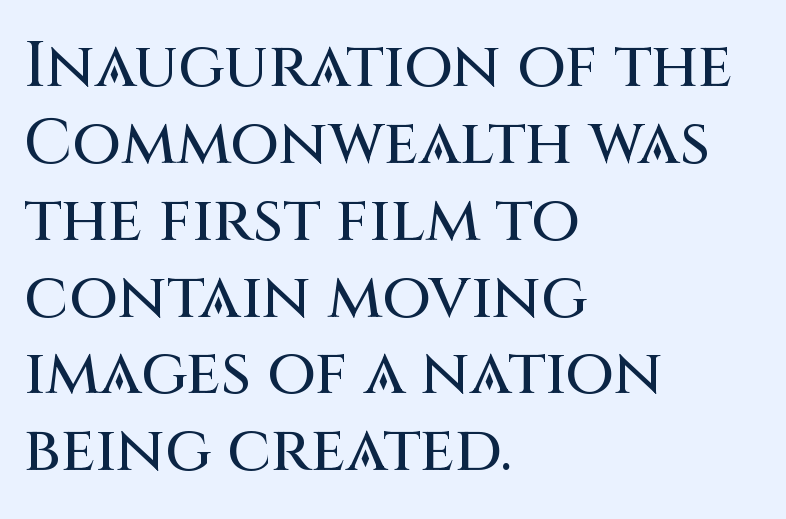
The image shows 63 px sans-serif type, upright; set left-aligned, line spacing 1.22x, normal letter spacing, not underlined; medium stroke contrast and a large x-height.
